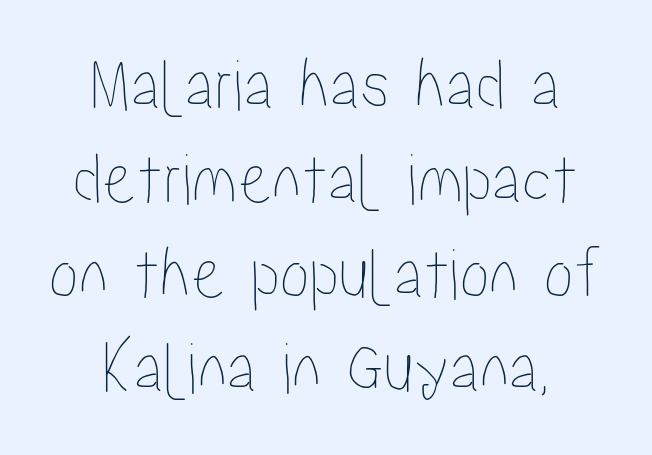
This sample keeps an unexceptional amount of space between lines. Each letter keeps its own natural width here, so spacing adapts to shape. Both edges are ragged and mirror each other, which tells us the setting is centered. Unmarked baselines from the first word to the last. In terms of letterspacing, this is plain default setting.
